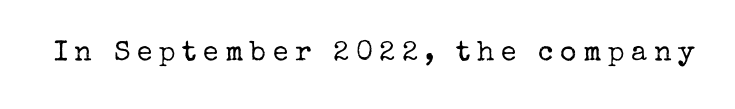
The image shows 28 px regular-weight serif type, upright; set unusually wide letter spacing (+0.24 em), not underlined; low stroke contrast and a medium x-height.
